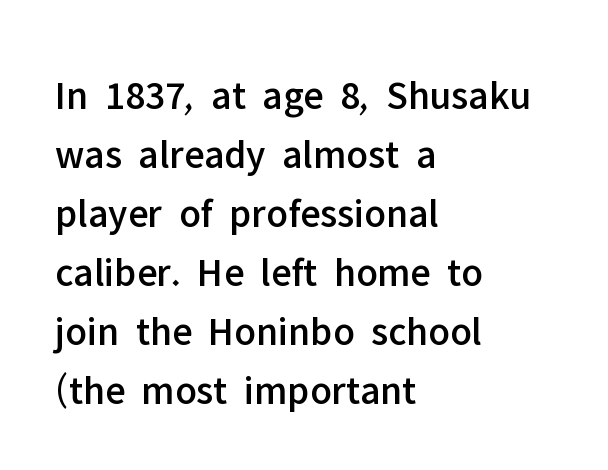
The image shows 41 px sans-serif type, upright; set left-aligned, normal line spacing (1.44x), normal letter spacing, not underlined; low stroke contrast and a medium x-height.
